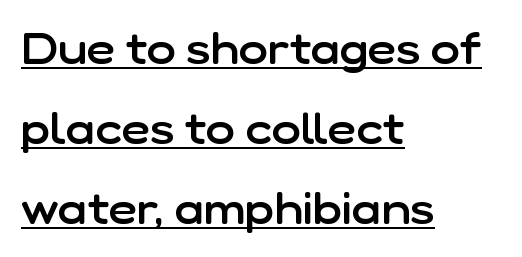
The image shows 44 px semibold sans-serif type, upright; set left-aligned, line spacing 1.82x, normal letter spacing, underlined; low stroke contrast and a medium x-height.
